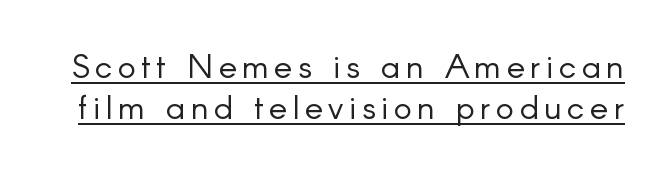
The image shows 34 px light sans-serif type, upright; set line spacing 1.21x, underlined; low stroke contrast and a small x-height.
